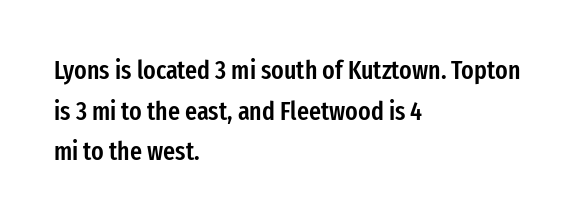
{"italic": "no", "bold": "semi", "underline": "no", "align": "left", "line_spacing": "normal", "line_spacing_ratio": 1.56, "letter_spacing": "normal", "letter_spacing_em": 0.0, "glyph_px": 26}
